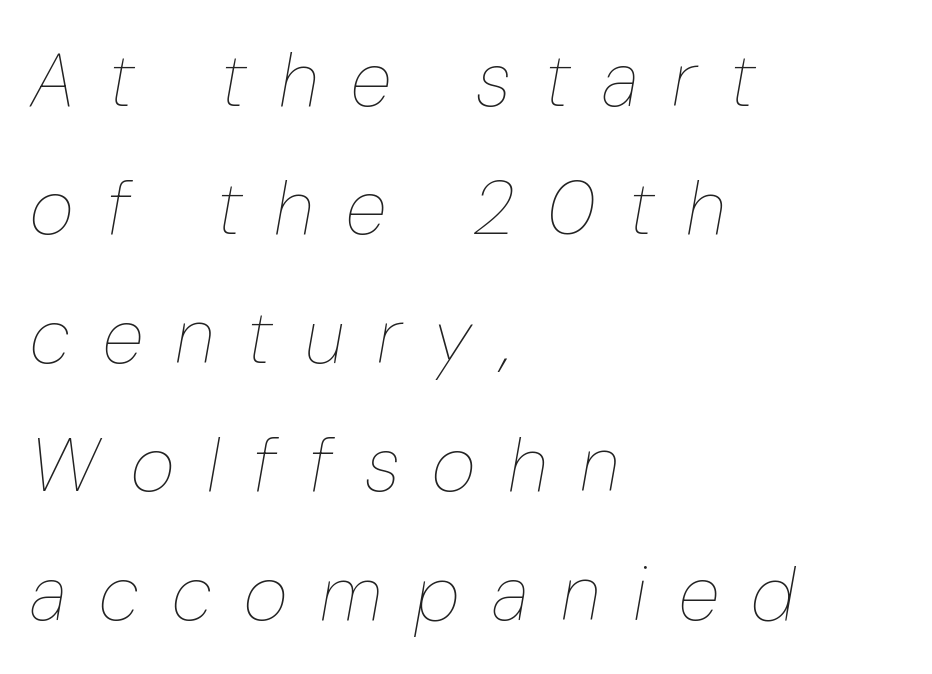
The type is letterspaced generously, with wide tracking. The vertical gap from one line to the next is medium. The paragraph shown leans on its left margin. Yep, that's italic — everything's leaning. Letters have the restrained weight of plain body copy at most.
